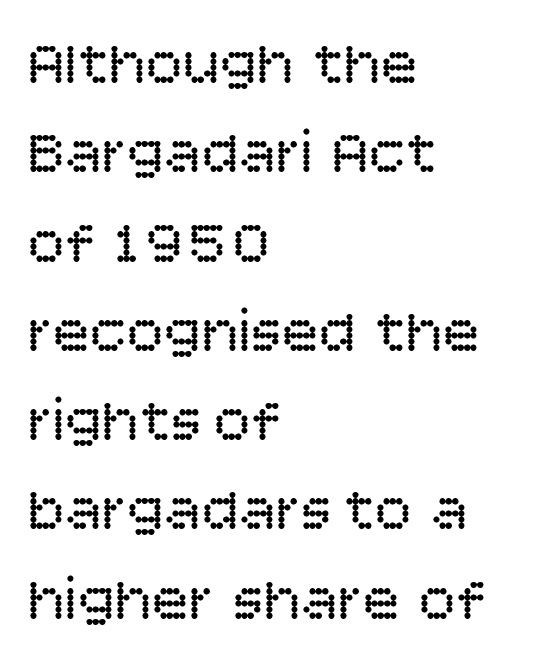
{"serif": "no", "italic": "no", "bold": "no", "weight": "regular", "width": "normal", "stroke_contrast": "low", "x_height": "large", "monospaced": "no", "underline": "no", "align": "left", "line_spacing": "normal", "line_spacing_ratio": 1.44, "letter_spacing": "normal", "letter_spacing_em": 0.0, "glyph_px": 62}
